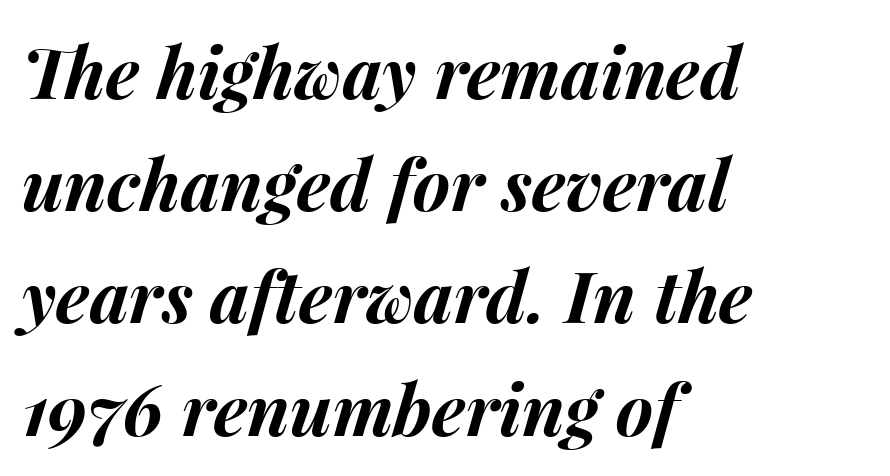
Q: Is the text bold? A: Yes.
Q: Is the text italic (slanted)? A: Yes, it leans right by about 15 degrees.
Q: Is the text underlined? A: No.
Q: How is the paragraph aligned? A: Left-aligned.
Q: Is the spacing between letters normal or unusually wide? A: Normal.
Q: Is the spacing between lines tight, normal or loose? A: Normal.
Q: Width (condensed, normal, or wide)? A: Normal.
Q: Stroke contrast? A: Medium.
Q: x-height? A: Medium.
Q: Monospaced? A: No.
